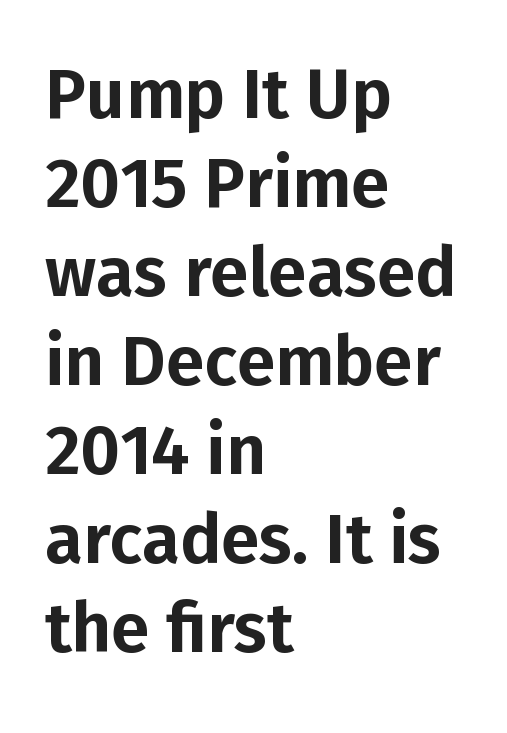
No word sits above an underline. Glyph-to-glyph distance matches everyday printed text. Proportional: the letters do not fall into vertical columns. A roman cut, with each character standing at attention.
